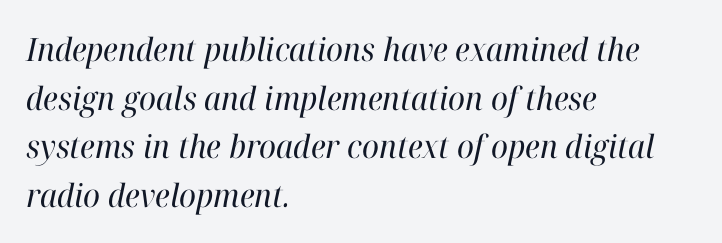
Q: Is the text bold? A: No.
Q: Is the text italic (slanted)? A: Yes, it leans right by about 12 degrees.
Q: Is the typeface a serif or a sans-serif typeface? A: Serif.
Q: Is the text underlined? A: No.
Q: How is the paragraph aligned? A: Left-aligned.
Q: Is the spacing between letters normal or unusually wide? A: Normal.
Q: Is the spacing between lines tight, normal or loose? A: Normal.
Q: Width (condensed, normal, or wide)? A: Normal.
Q: Stroke contrast? A: High.
Q: x-height? A: Medium.
Q: Monospaced? A: No.
